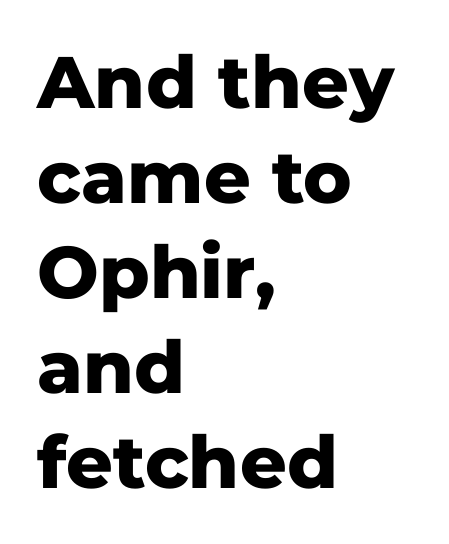
{"serif": "no", "italic": "no", "bold": "yes", "weight": "heavy", "width": "normal", "stroke_contrast": "low", "x_height": "medium", "monospaced": "no", "underline": "no", "align": "left", "line_spacing": "normal", "line_spacing_ratio": 1.3, "letter_spacing": "normal", "letter_spacing_em": 0.0, "glyph_px": 73}
